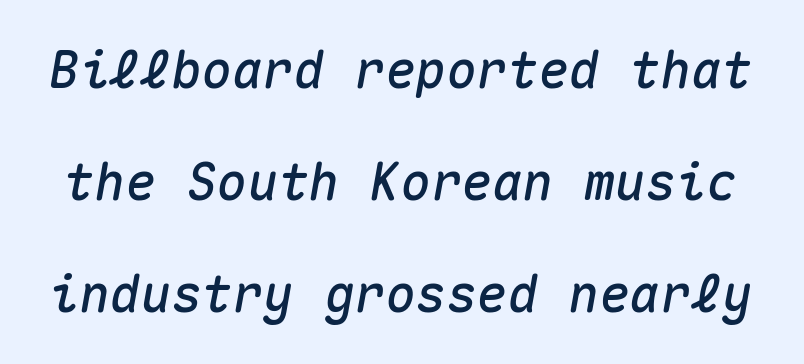
The image shows 51 px text type, italic (leaning right), monospaced; set loose line spacing (2.2x), normal letter spacing, not underlined; medium stroke contrast and a medium x-height.
